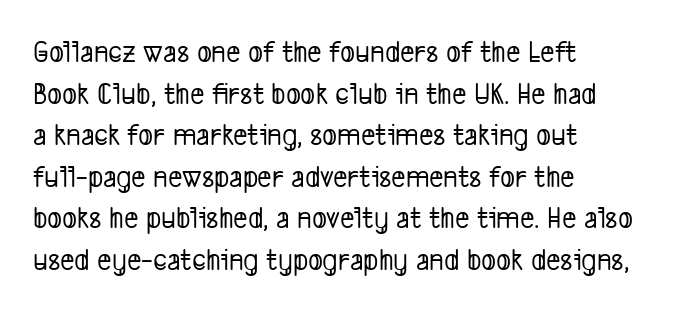
The block of text has a typical density, with ordinary space between rows. Think of a printed novel: that variable character pitch is what you see here. The rendering keeps characters at their native spacing. The designer went with a sans here, leaving each stem footless. All the whitespace from short lines collects on the right. The passage shown is not underscored anywhere.
